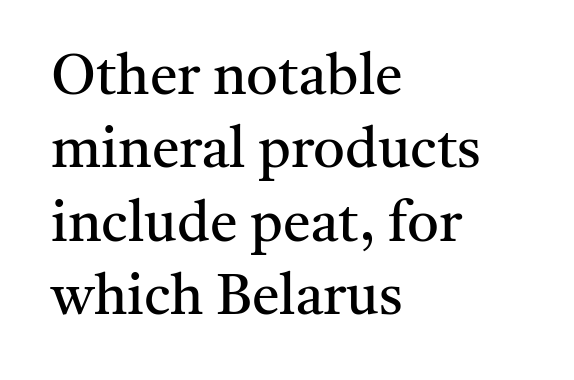
The image shows 56 px regular-weight serif type, upright; set left-aligned, normal line spacing (1.31x), normal letter spacing, not underlined; medium stroke contrast and a medium x-height.
